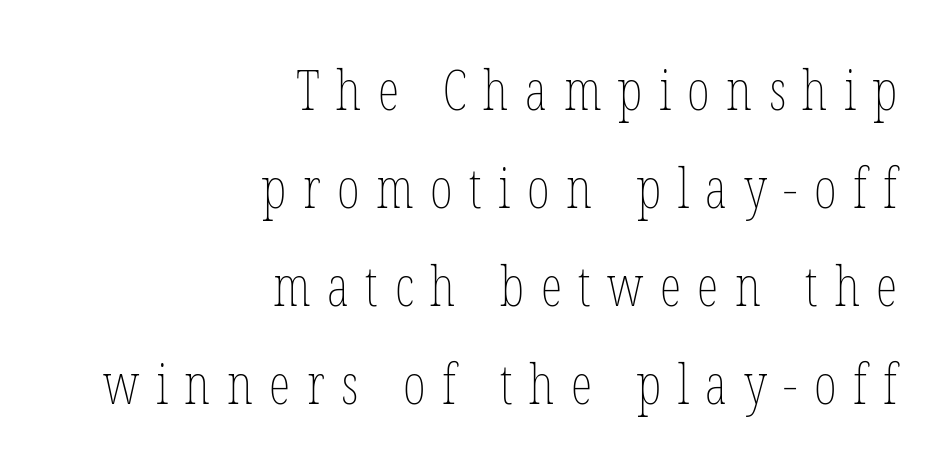
Here the designer chose a conventional face with non-uniform glyph widths. All the whitespace from short lines collects on the left. Posture: upright roman. The space directly below the letters is spotless.
